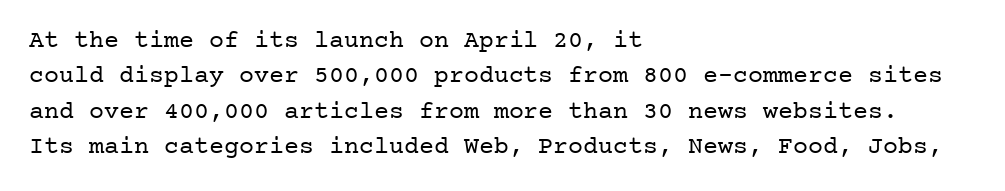
{"italic": "no", "bold": "no", "underline": "no", "align": "left", "line_spacing": "normal", "line_spacing_ratio": 1.42, "letter_spacing": "normal", "letter_spacing_em": 0.0, "glyph_px": 25}
